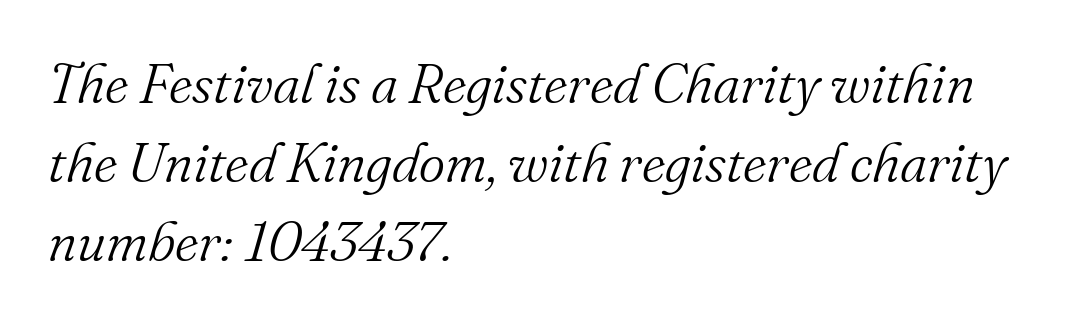
This sample keeps an unexceptional amount of space between lines. Rendered with sloped, italic letterforms. Look at the bottom of the vertical strokes: they flare into serifs here. Glance below the letters and you will spot only blank space. A typesetter would call this zero additional tracking. Weight: not bold — regular or lighter.
